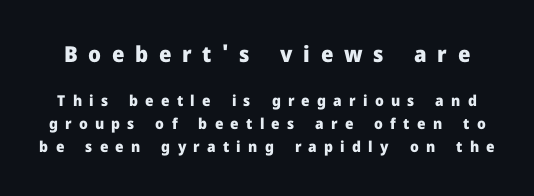
{"italic": "no", "bold": "yes", "underline": "no", "line_spacing": "normal", "line_spacing_ratio": 1.52, "letter_spacing": "wide", "letter_spacing_em": 0.48, "larger_block": "first", "size_ratio": 1.47, "glyph_px": 22}
